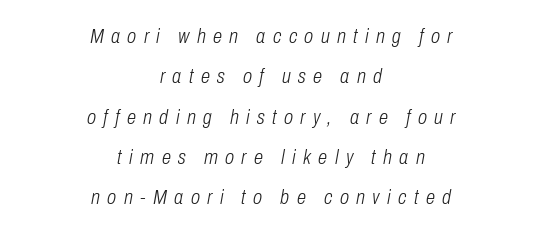
{"italic": "yes", "lean": "right", "slant_degrees": 10, "bold": "no", "underline": "no", "align": "center", "line_spacing": "loose", "line_spacing_ratio": 1.92, "letter_spacing": "wide", "letter_spacing_em": 0.35, "glyph_px": 21}
